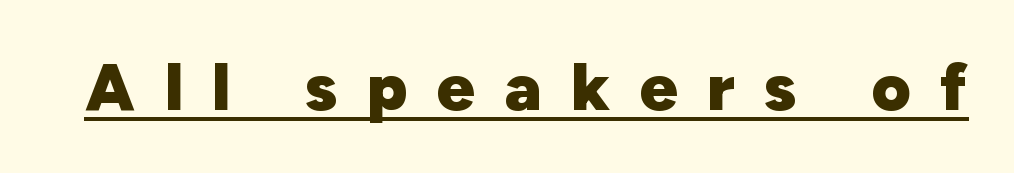
{"serif": "no", "italic": "no", "bold": "yes", "weight": "heavy", "width": "normal", "stroke_contrast": "low", "x_height": "medium", "monospaced": "no", "underline": "yes", "letter_spacing": "wide", "letter_spacing_em": 0.44, "glyph_px": 67}
